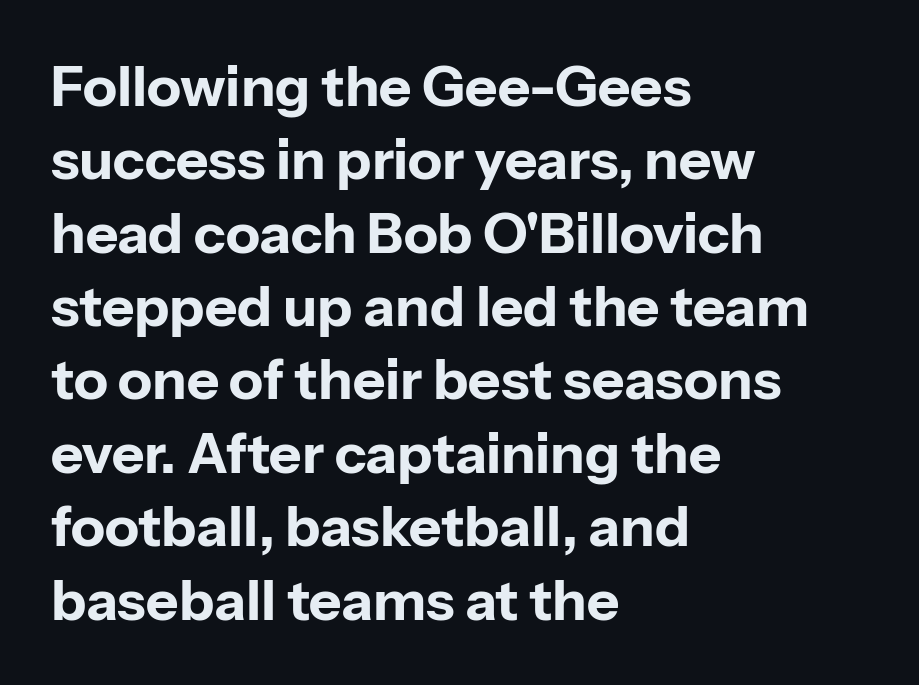
{"serif": "no", "italic": "no", "bold": "yes", "weight": "bold", "width": "normal", "stroke_contrast": "low", "x_height": "medium", "monospaced": "no", "underline": "no", "align": "left", "line_spacing": "normal", "line_spacing_ratio": 1.31, "letter_spacing": "normal", "letter_spacing_em": 0.0, "glyph_px": 56}
